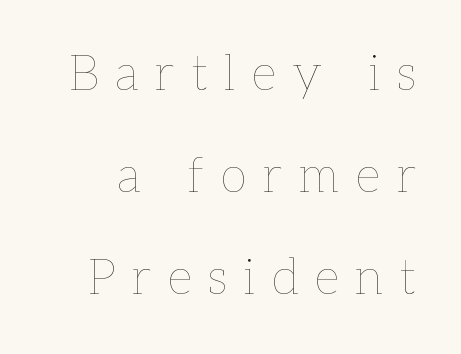
Q: Is the text bold? A: No.
Q: Is the text italic (slanted)? A: No, it is upright.
Q: Is the text underlined? A: No.
Q: Is the spacing between letters normal or unusually wide? A: Unusually wide.
Q: Is the spacing between lines tight, normal or loose? A: Loose.
Q: Width (condensed, normal, or wide)? A: Normal.
Q: Stroke contrast? A: Low.
Q: x-height? A: Medium.
Q: Monospaced? A: No.
